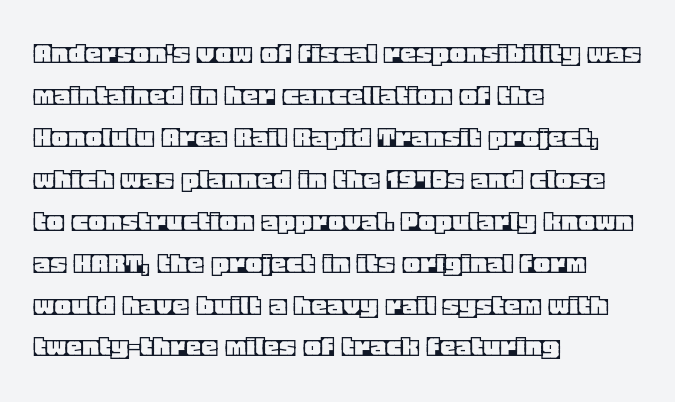
The image shows 32 px text type, upright; set left-aligned, normal line spacing (1.31x), normal letter spacing, not underlined; a large x-height.
